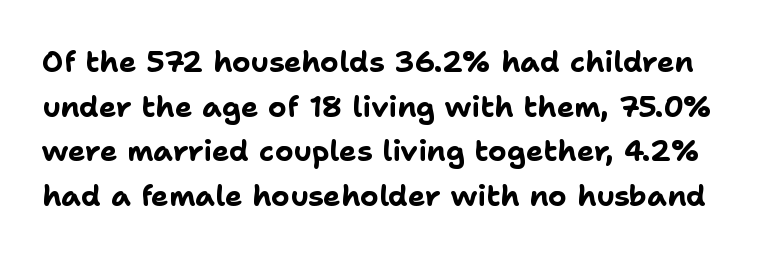
The image shows 29 px bold sans-serif type, upright; set normal line spacing (1.54x), normal letter spacing, not underlined; low stroke contrast and a medium x-height.
